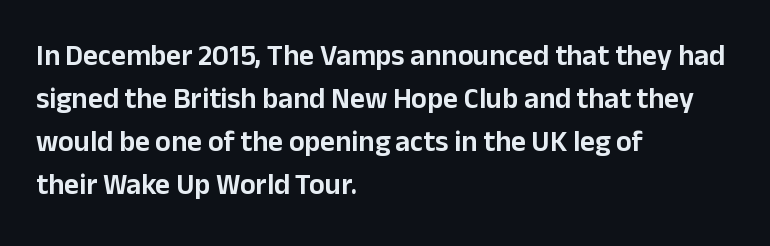
Q: Is the text italic (slanted)? A: No, it is upright.
Q: Is the typeface a serif or a sans-serif typeface? A: Sans-serif.
Q: Is the text underlined? A: No.
Q: How is the paragraph aligned? A: Left-aligned.
Q: Is the spacing between letters normal or unusually wide? A: Normal.
Q: Is the spacing between lines tight, normal or loose? A: Normal.
Q: Width (condensed, normal, or wide)? A: Normal.
Q: Stroke contrast? A: Low.
Q: x-height? A: Medium.
Q: Monospaced? A: No.
